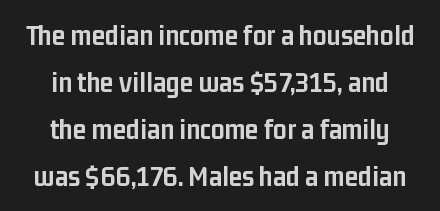
Q: Is the text bold? A: Yes.
Q: Is the text italic (slanted)? A: No, it is upright.
Q: Is the typeface a serif or a sans-serif typeface? A: Sans-serif.
Q: Is the text underlined? A: No.
Q: How is the paragraph aligned? A: Centered.
Q: Is the spacing between letters normal or unusually wide? A: Normal.
Q: Is the spacing between lines tight, normal or loose? A: Normal.
Q: Width (condensed, normal, or wide)? A: Condensed.
Q: Stroke contrast? A: Low.
Q: x-height? A: Medium.
Q: Monospaced? A: No.
